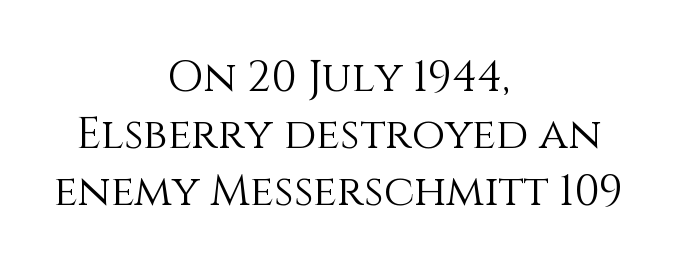
Nope, not italic — everything's standing straight. Where is the straight margin? There isn't one; the lines are centered. No chunkiness to these letters — they're not bold. Each letter keeps its own natural width here, so spacing adapts to shape. The letterforms sit shoulder to shoulder at normal distance.
